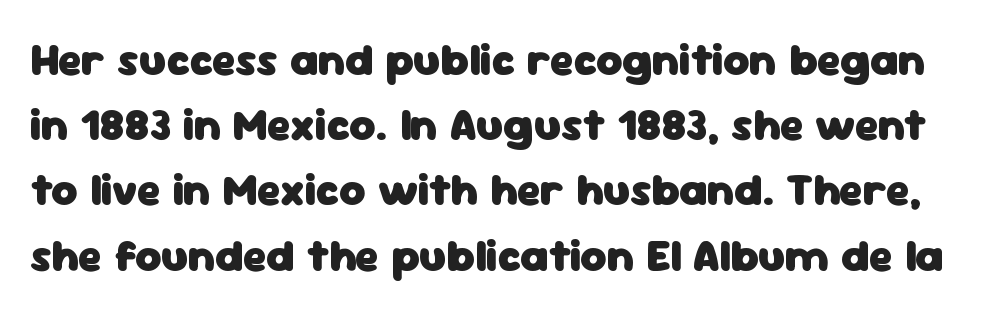
Q: Is the text bold? A: Yes.
Q: Is the text italic (slanted)? A: No, it is upright.
Q: Is the typeface a serif or a sans-serif typeface? A: Sans-serif.
Q: Is the text underlined? A: No.
Q: Is the spacing between letters normal or unusually wide? A: Normal.
Q: Is the spacing between lines tight, normal or loose? A: Normal.
Q: Width (condensed, normal, or wide)? A: Normal.
Q: Stroke contrast? A: Low.
Q: x-height? A: Medium.
Q: Monospaced? A: No.
